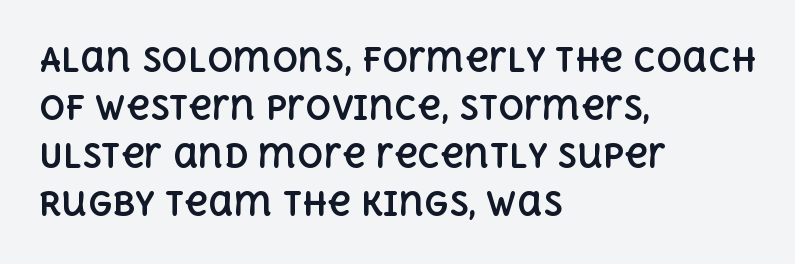
{"italic": "no", "bold": "yes", "weight": "bold", "width": "normal", "x_height": "large", "monospaced": "no", "underline": "no", "align": "left", "line_spacing": "normal", "line_spacing_ratio": 1.5, "letter_spacing": "normal", "letter_spacing_em": 0.0, "glyph_px": 32}
